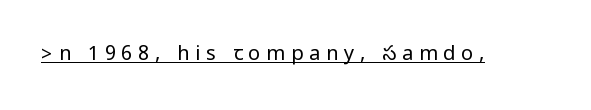
The image shows 20 px text type, upright; set unusually wide letter spacing (+0.29 em), underlined.
